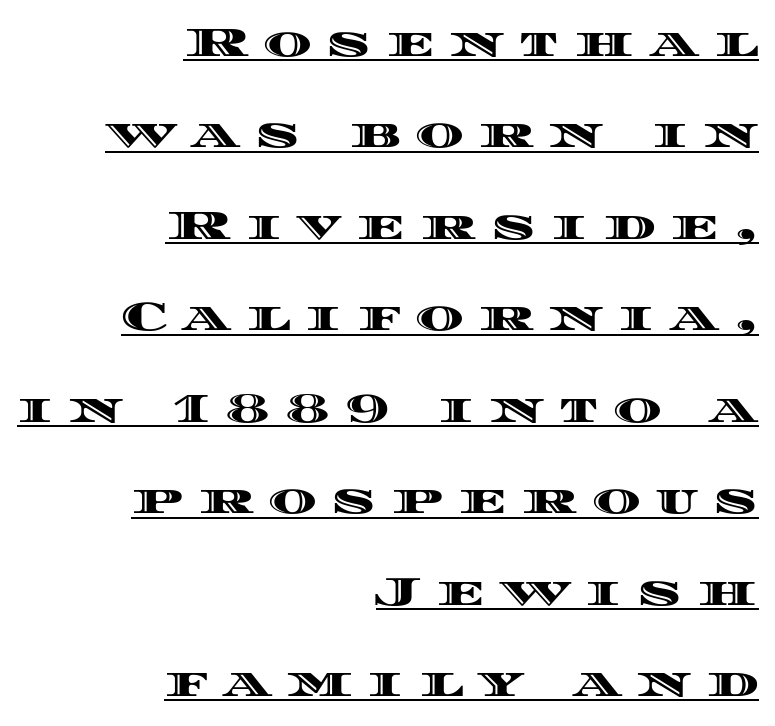
A continuous stroke trails under the words, as in a hyperlink. Think of a printed novel: that variable character pitch is what you see here. Inter-character spacing is expanded well beyond the font's built-in metrics. The setting favours the right margin, as signatures and pull-quotes sometimes do.
